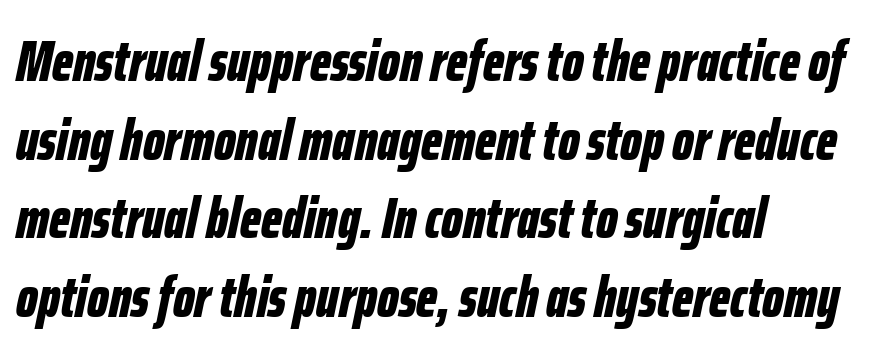
{"italic": "yes", "lean": "right", "slant_degrees": 12, "bold": "yes", "weight": "bold", "width": "condensed", "stroke_contrast": "low", "x_height": "medium", "monospaced": "no", "underline": "no", "align": "left", "line_spacing": "normal", "line_spacing_ratio": 1.38, "letter_spacing": "normal", "letter_spacing_em": 0.0, "glyph_px": 57}
